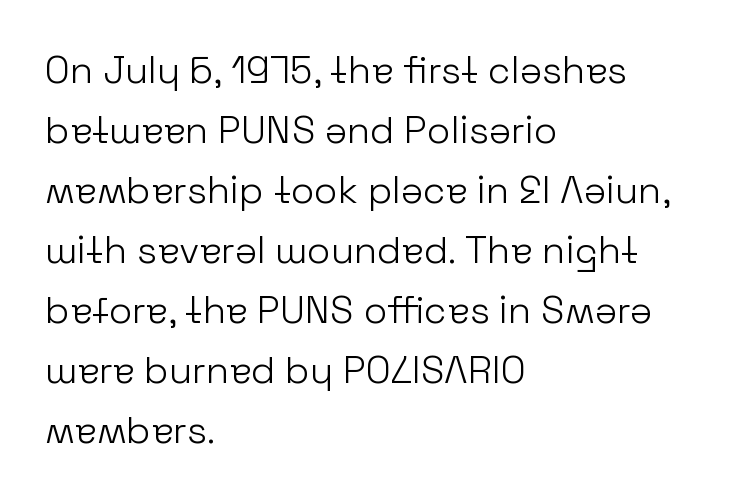
{"serif": "no", "italic": "no", "bold": "no", "weight": "light", "width": "normal", "stroke_contrast": "low", "x_height": "medium", "monospaced": "no", "underline": "no", "align": "left", "line_spacing": "normal", "line_spacing_ratio": 1.58, "letter_spacing": "normal", "letter_spacing_em": 0.0, "glyph_px": 38}
